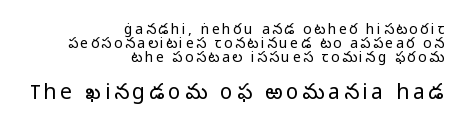
The typography opts for an upright posture over an oblique one. Does the bottom block carry the larger type? Yes, it does. Vertical spacing — tight. On a weight scale, this lands at 450 or below. A flush-right, rag-left setting is used for this passage. The passage shown is not underscored anywhere.
